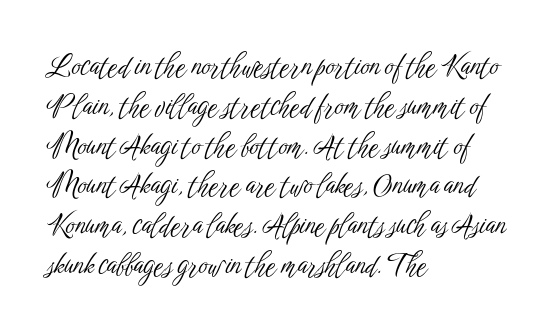
{"serif": "no", "bold": "no", "weight": "light", "width": "condensed", "stroke_contrast": "low", "x_height": "medium", "monospaced": "no", "underline": "no", "align": "left", "line_spacing": "normal", "line_spacing_ratio": 1.42, "letter_spacing": "normal", "letter_spacing_em": 0.0, "glyph_px": 28}
